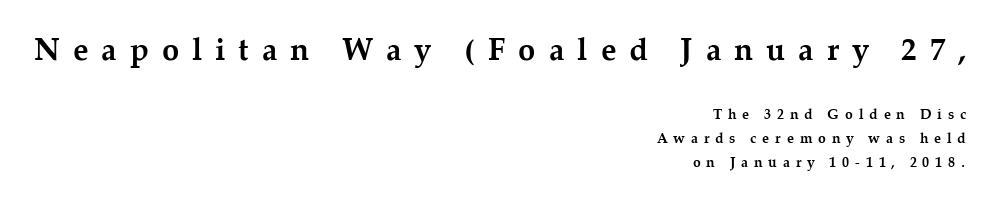
The image shows 31 px semibold serif type, upright; set right-aligned, normal line spacing (1.69x), unusually wide letter spacing (+0.42 em), not underlined; the first (top) block is 2.21x larger; medium stroke contrast and a medium x-height.
